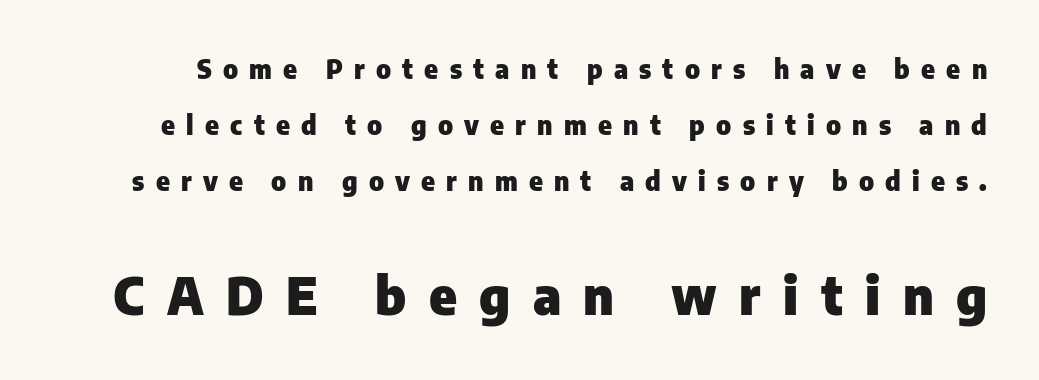
{"serif": "no", "italic": "no", "bold": "yes", "weight": "heavy", "width": "normal", "stroke_contrast": "low", "x_height": "medium", "monospaced": "no", "underline": "no", "line_spacing": "loose", "line_spacing_ratio": 2.15, "letter_spacing": "wide", "letter_spacing_em": 0.43, "larger_block": "second", "size_ratio": 2.0, "glyph_px": 52}
